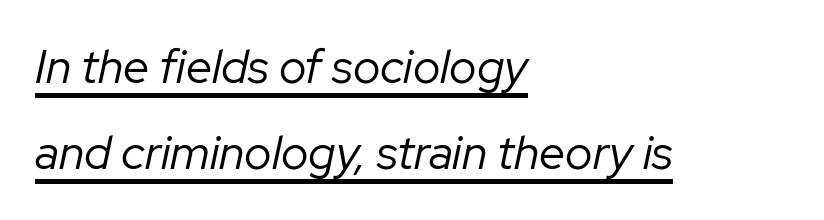
The image shows 47 px regular-weight type, italic (leaning right); set left-aligned, line spacing 1.83x, normal letter spacing, underlined; low stroke contrast and a medium x-height.
